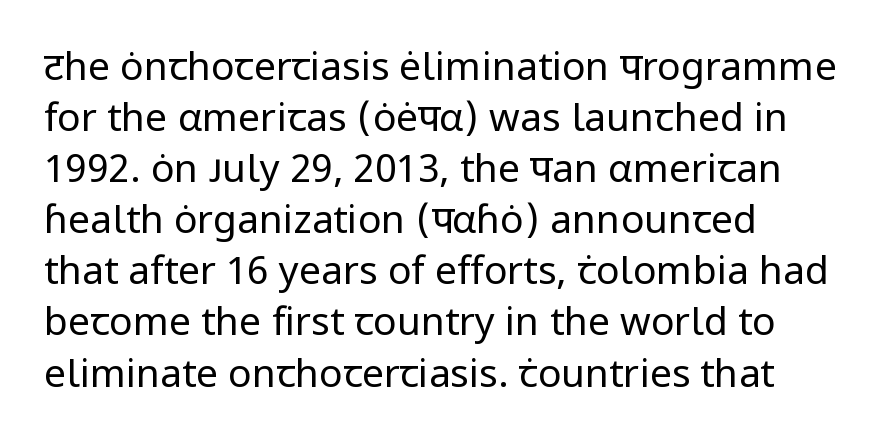
Q: Is the text bold? A: No.
Q: Is the text italic (slanted)? A: No, it is upright.
Q: Is the typeface a serif or a sans-serif typeface? A: Sans-serif.
Q: Is the text underlined? A: No.
Q: How is the paragraph aligned? A: Left-aligned.
Q: Is the spacing between letters normal or unusually wide? A: Normal.
Q: Is the spacing between lines tight, normal or loose? A: Normal.
Q: Width (condensed, normal, or wide)? A: Normal.
Q: Stroke contrast? A: Low.
Q: x-height? A: Medium.
Q: Monospaced? A: No.
